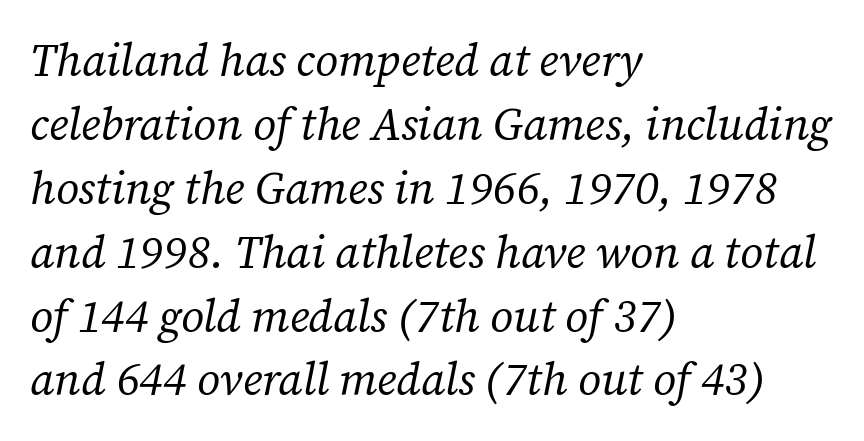
{"serif": "yes", "italic": "yes", "lean": "right", "slant_degrees": 12, "bold": "no", "weight": "regular", "width": "normal", "stroke_contrast": "low", "x_height": "medium", "monospaced": "no", "underline": "no", "align": "left", "line_spacing": "normal", "line_spacing_ratio": 1.42, "letter_spacing": "normal", "letter_spacing_em": 0.0, "glyph_px": 45}
